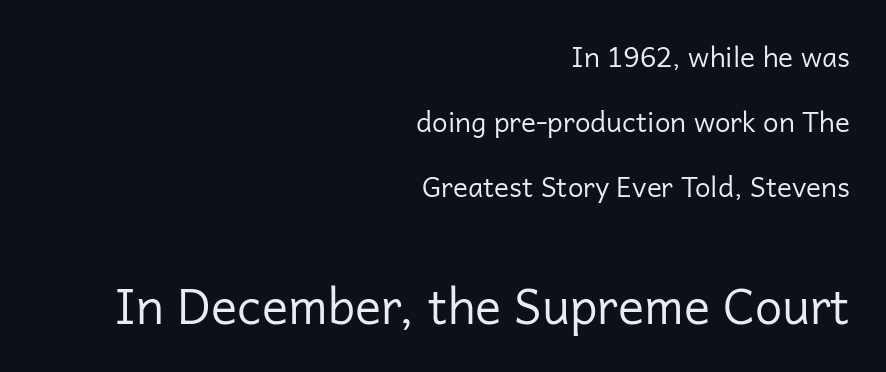
{"serif": "no", "italic": "no", "bold": "no", "weight": "regular", "width": "normal", "stroke_contrast": "low", "x_height": "medium", "monospaced": "no", "underline": "no", "align": "right", "line_spacing": "loose", "line_spacing_ratio": 2.33, "letter_spacing": "normal", "letter_spacing_em": 0.0, "larger_block": "second", "size_ratio": 1.75, "glyph_px": 49}
